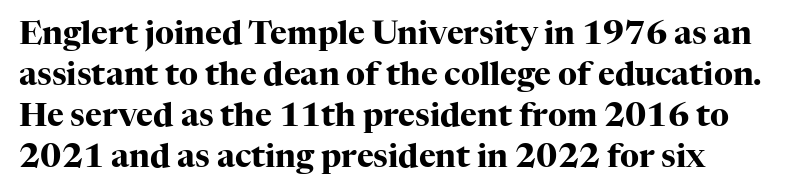
Q: Is the text bold? A: Yes.
Q: Is the text italic (slanted)? A: No, it is upright.
Q: Is the typeface a serif or a sans-serif typeface? A: Serif.
Q: Is the text underlined? A: No.
Q: Is the spacing between letters normal or unusually wide? A: Normal.
Q: Is the spacing between lines tight, normal or loose? A: Normal.
Q: Width (condensed, normal, or wide)? A: Normal.
Q: Stroke contrast? A: High.
Q: x-height? A: Medium.
Q: Monospaced? A: No.
